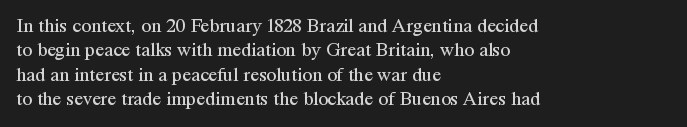
{"italic": "no", "bold": "no", "underline": "no", "align": "left", "line_spacing_ratio": 1.22, "letter_spacing": "normal", "letter_spacing_em": 0.0, "glyph_px": 20}
